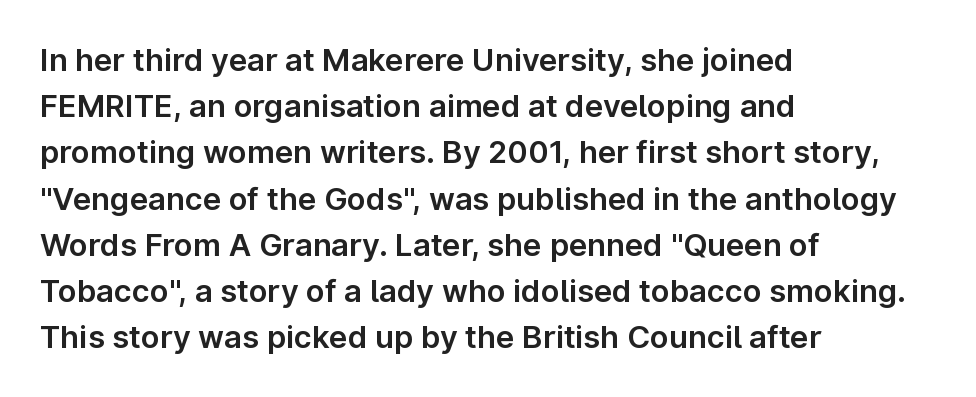
The designer went with a sans here, leaving each stem footless. Summary of vertical rhythm: regular, with standard interline spacing. There is no visible air inserted between adjacent glyphs. Here the designer chose a conventional face with non-uniform glyph widths. Where is the straight margin? On the left.
